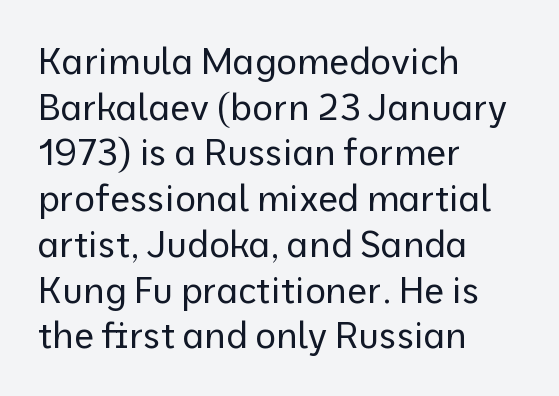
Q: Is the text bold? A: No.
Q: Is the text italic (slanted)? A: No, it is upright.
Q: Is the typeface a serif or a sans-serif typeface? A: Sans-serif.
Q: Is the text underlined? A: No.
Q: How is the paragraph aligned? A: Left-aligned.
Q: Is the spacing between letters normal or unusually wide? A: Normal.
Q: Is the spacing between lines tight, normal or loose? A: Normal.
Q: Width (condensed, normal, or wide)? A: Normal.
Q: Stroke contrast? A: Low.
Q: x-height? A: Medium.
Q: Monospaced? A: No.
